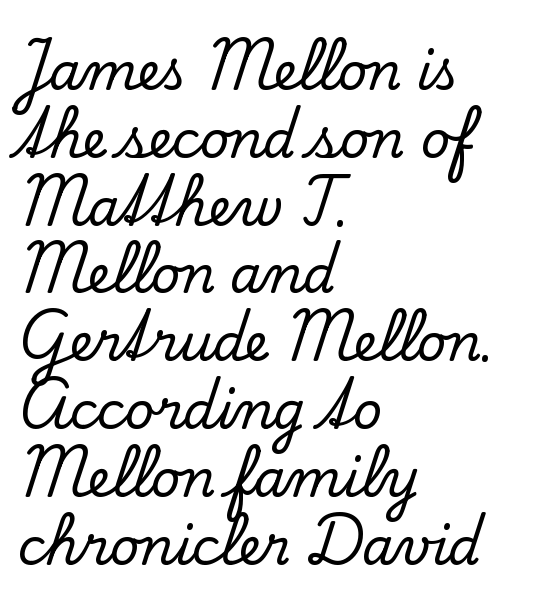
Q: Is the text italic (slanted)? A: Yes.
Q: Is the typeface a serif or a sans-serif typeface? A: Serif.
Q: Is the text underlined? A: No.
Q: How is the paragraph aligned? A: Left-aligned.
Q: Is the spacing between letters normal or unusually wide? A: Normal.
Q: Is the spacing between lines tight, normal or loose? A: Normal.
Q: Width (condensed, normal, or wide)? A: Normal.
Q: Stroke contrast? A: Low.
Q: x-height? A: Small.
Q: Monospaced? A: No.
